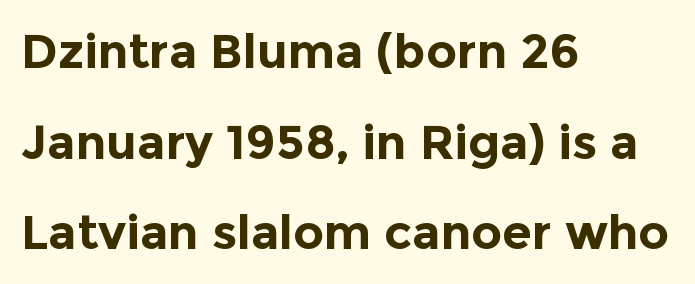
{"serif": "no", "italic": "no", "bold": "yes", "weight": "bold", "width": "normal", "x_height": "medium", "monospaced": "no", "underline": "no", "align": "left", "line_spacing_ratio": 1.89, "letter_spacing": "normal", "letter_spacing_em": 0.0, "glyph_px": 48}
